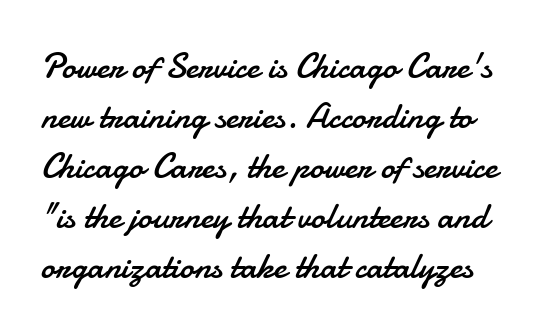
The image shows 36 px regular-weight sans-serif type; set normal line spacing (1.39x), normal letter spacing, not underlined; low stroke contrast and a small x-height.
